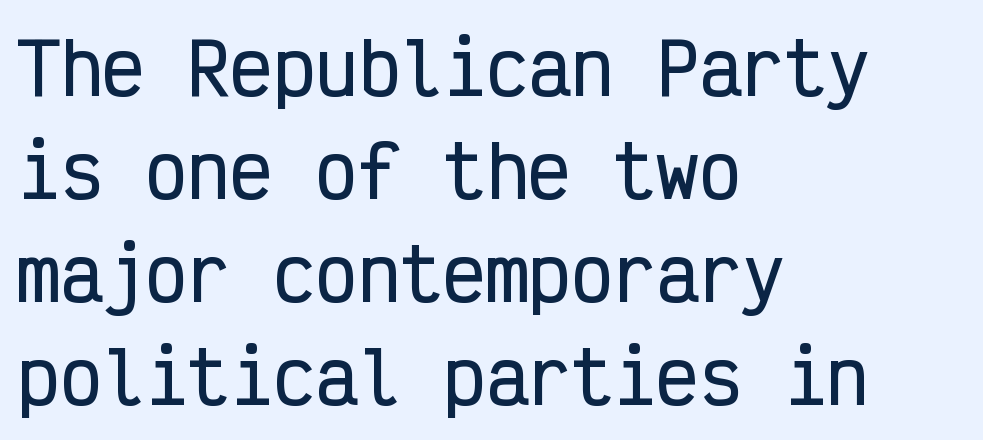
The image shows 71 px condensed sans-serif type, upright, monospaced; set left-aligned, normal line spacing (1.45x), normal letter spacing, not underlined; low stroke contrast and a medium x-height.
